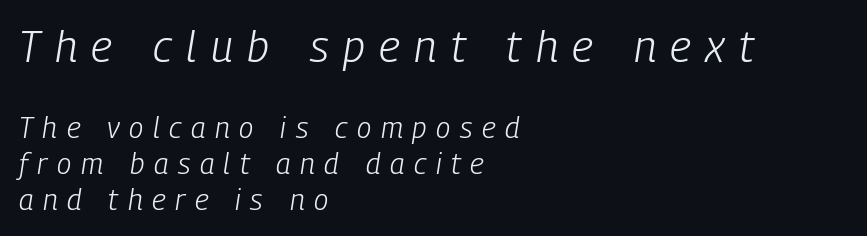
The image shows 44 px light, condensed type, italic (leaning right); set left-aligned, line spacing 1.24x, unusually wide letter spacing (+0.33 em), not underlined; the first (top) block is 1.52x larger; low stroke contrast and a medium x-height.
